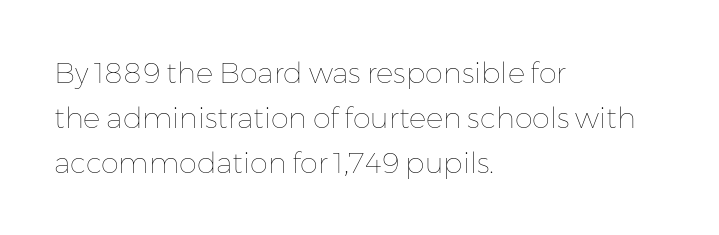
Q: Is the text bold? A: No.
Q: Is the text italic (slanted)? A: No, it is upright.
Q: Is the text underlined? A: No.
Q: How is the paragraph aligned? A: Left-aligned.
Q: Is the spacing between letters normal or unusually wide? A: Normal.
Q: Is the spacing between lines tight, normal or loose? A: Normal.
Q: Width (condensed, normal, or wide)? A: Normal.
Q: Stroke contrast? A: Low.
Q: x-height? A: Medium.
Q: Monospaced? A: No.
